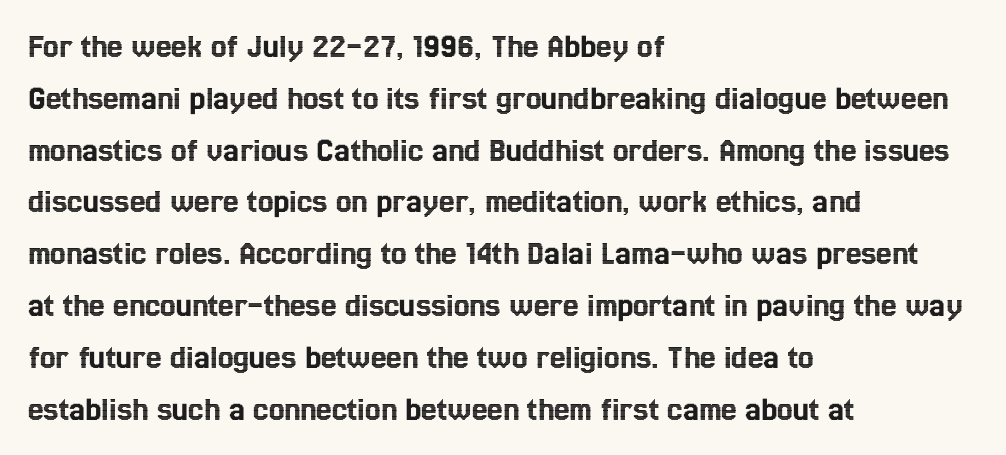
{"italic": "no", "width": "condensed", "x_height": "medium", "monospaced": "no", "underline": "no", "align": "left", "line_spacing": "normal", "line_spacing_ratio": 1.48, "letter_spacing": "normal", "letter_spacing_em": 0.0, "glyph_px": 35}
